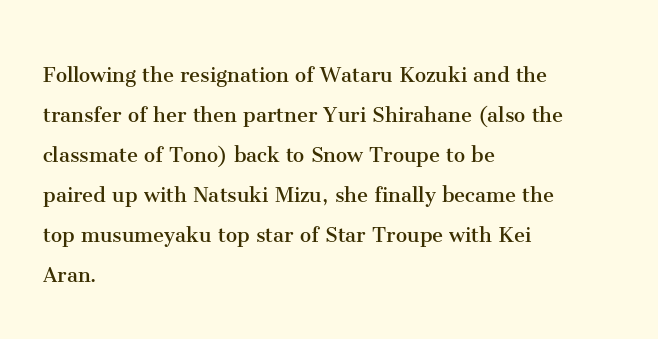
Q: Is the text bold? A: No.
Q: Is the text italic (slanted)? A: No, it is upright.
Q: Is the text underlined? A: No.
Q: How is the paragraph aligned? A: Left-aligned.
Q: Is the spacing between letters normal or unusually wide? A: Normal.
Q: Is the spacing between lines tight, normal or loose? A: Normal.
